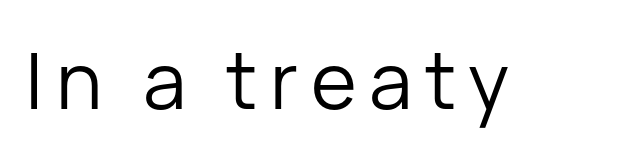
The image shows 78 px regular-weight sans-serif type, upright; set not underlined; low stroke contrast and a medium x-height.
